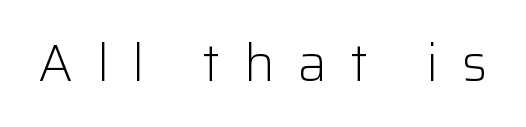
Q: Is the text bold? A: No.
Q: Is the text italic (slanted)? A: No, it is upright.
Q: Is the typeface a serif or a sans-serif typeface? A: Sans-serif.
Q: Is the text underlined? A: No.
Q: Is the spacing between letters normal or unusually wide? A: Unusually wide.
Q: Width (condensed, normal, or wide)? A: Normal.
Q: Stroke contrast? A: Low.
Q: x-height? A: Medium.
Q: Monospaced? A: No.
